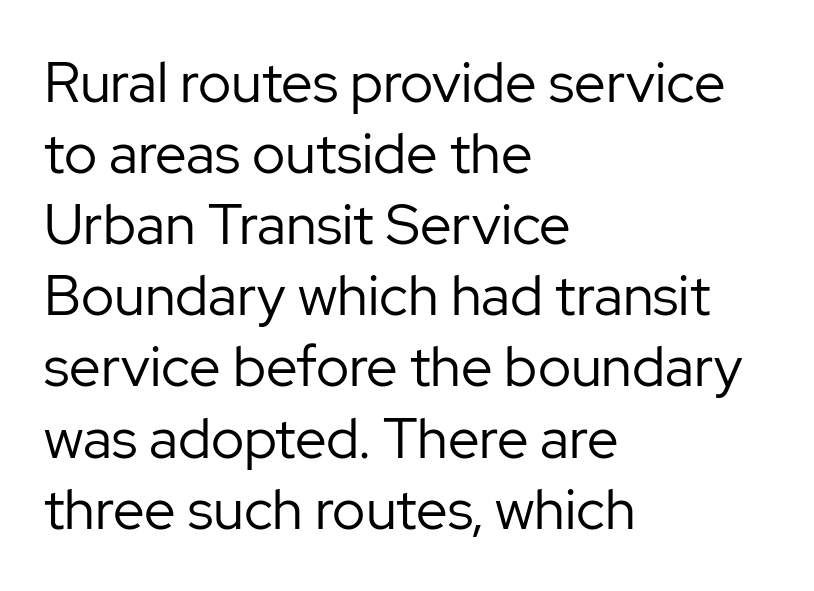
Q: Is the text bold? A: No.
Q: Is the text italic (slanted)? A: No, it is upright.
Q: Is the typeface a serif or a sans-serif typeface? A: Sans-serif.
Q: Is the text underlined? A: No.
Q: How is the paragraph aligned? A: Left-aligned.
Q: Is the spacing between letters normal or unusually wide? A: Normal.
Q: Is the spacing between lines tight, normal or loose? A: Normal.
Q: Width (condensed, normal, or wide)? A: Normal.
Q: Stroke contrast? A: Low.
Q: x-height? A: Medium.
Q: Monospaced? A: No.
